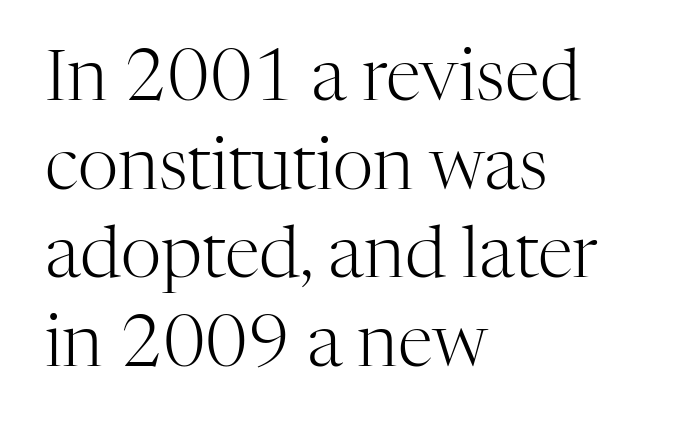
The image shows 71 px light serif type, upright; set left-aligned, normal line spacing (1.25x), normal letter spacing, not underlined; high stroke contrast and a medium x-height.
